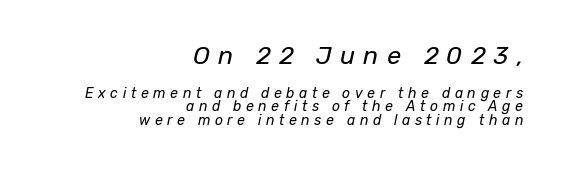
Q: Is the text bold? A: No.
Q: Is the text italic (slanted)? A: Yes, it leans right by about 12 degrees.
Q: Is the text underlined? A: No.
Q: How is the paragraph aligned? A: Right-aligned.
Q: Is the spacing between letters normal or unusually wide? A: Unusually wide.
Q: Is the spacing between lines tight, normal or loose? A: Tight.
Q: Which block of text is set in a larger size, the first (top) or the second (bottom)? A: The first (top) one.
